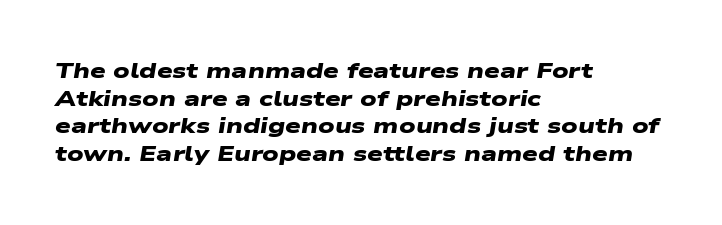
The foot of each line stays bare and open. The passage shown has conventional tracking throughout. Line spacing here is normal. A student would call this left alignment; a typographer would say flush left, rag right.
